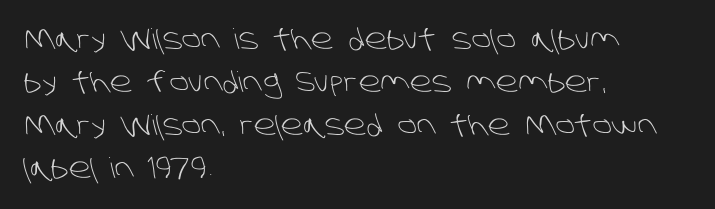
Each new line begins a customary step beneath the previous one. Type without underlining. Tracking value appears to be zero — textbook default spacing. Each stroke keeps to a modest, everyday thickness or less.
